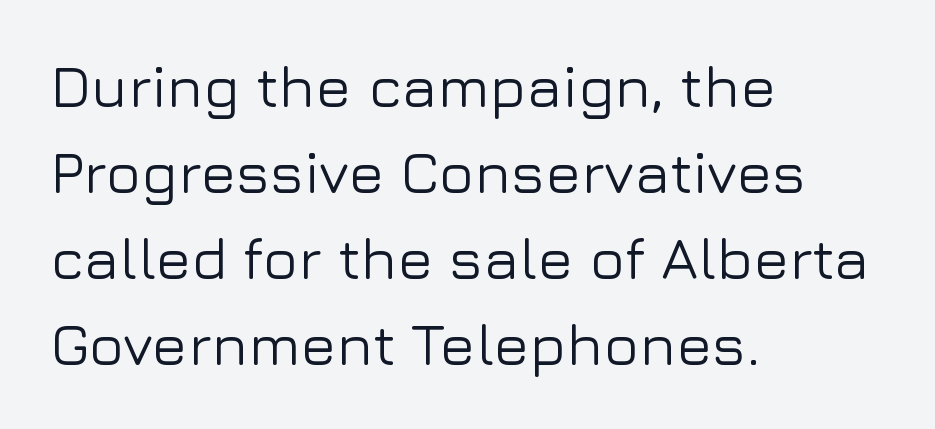
The image shows 59 px sans-serif type, upright; set left-aligned, normal line spacing (1.46x), normal letter spacing, not underlined; low stroke contrast and a medium x-height.
